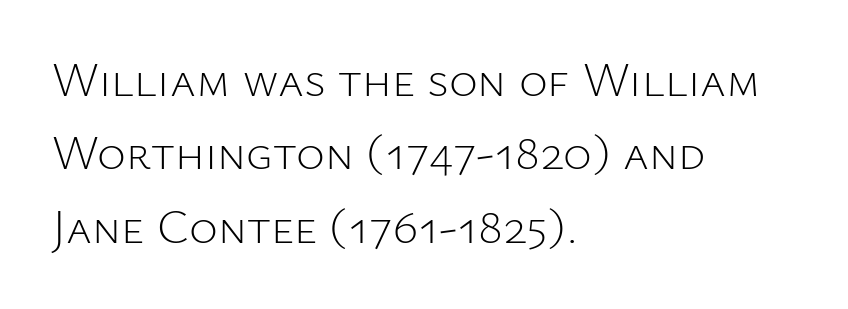
Q: Is the text bold? A: No.
Q: Is the text italic (slanted)? A: No, it is upright.
Q: Is the typeface a serif or a sans-serif typeface? A: Sans-serif.
Q: Is the text underlined? A: No.
Q: How is the paragraph aligned? A: Left-aligned.
Q: Is the spacing between letters normal or unusually wide? A: Normal.
Q: Is the spacing between lines tight, normal or loose? A: Normal.
Q: Width (condensed, normal, or wide)? A: Normal.
Q: Stroke contrast? A: Low.
Q: x-height? A: Medium.
Q: Monospaced? A: No.
